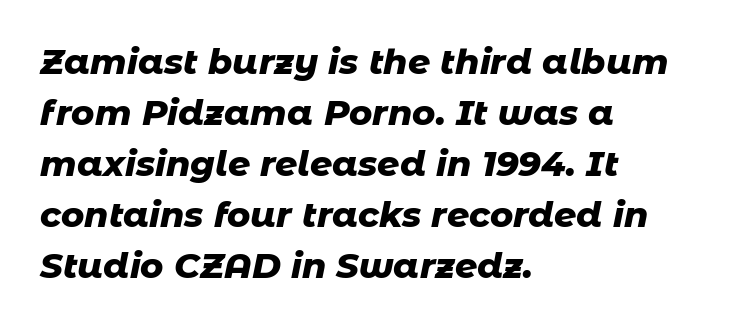
{"italic": "yes", "lean": "right", "slant_degrees": 11, "bold": "yes", "weight": "heavy", "width": "normal", "stroke_contrast": "low", "x_height": "medium", "monospaced": "no", "underline": "no", "align": "left", "line_spacing": "normal", "line_spacing_ratio": 1.46, "letter_spacing": "normal", "letter_spacing_em": 0.0, "glyph_px": 35}
